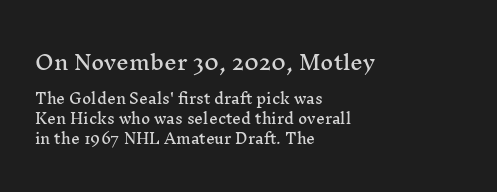
The type sits square on the baseline with zero lean. The gaps between neighbouring characters are ordinary and unremarkable. The paragraph has a hard left edge and a soft right edge. The baseline area is clear. This block has exactly the height ordinary leading produces. Two sizes are in play, and the larger belongs to the first block.
